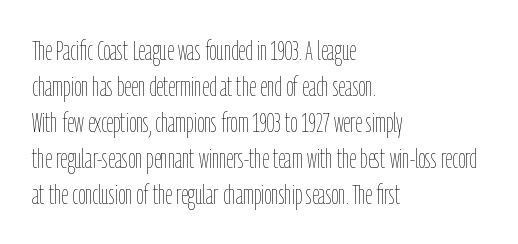
Which margin do the lines hug? The left one — the right edge is uneven. No extra ink here — the face is not bold. The zone under the glyphs is completely vacant. Varying glyph widths throughout — classic text-font behaviour. Words appear dense and cohesive because spacing is normal.
